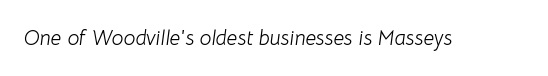
The image shows 21 px text type, italic (leaning right); set normal letter spacing, not underlined.
